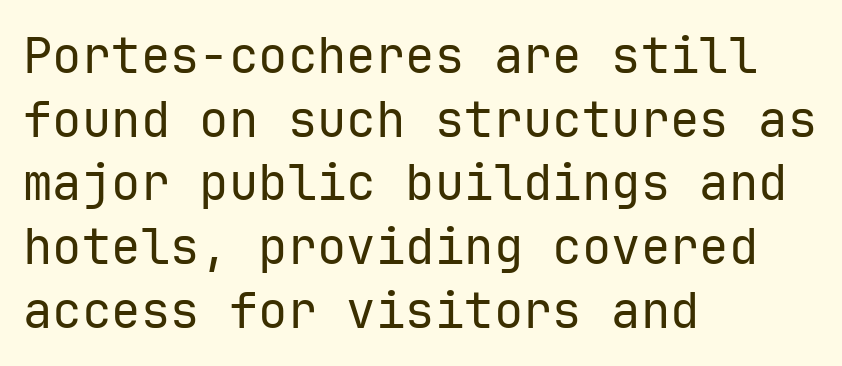
{"serif": "no", "italic": "no", "bold": "no", "weight": "regular", "width": "normal", "stroke_contrast": "low", "x_height": "medium", "underline": "no", "align": "left", "line_spacing": "normal", "line_spacing_ratio": 1.3, "letter_spacing": "normal", "letter_spacing_em": 0.0, "glyph_px": 49}
